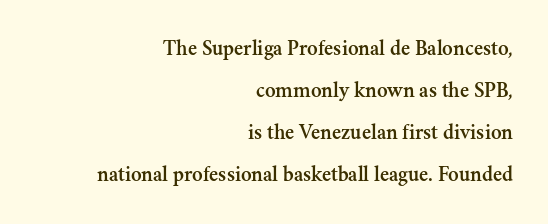
Q: Is the text italic (slanted)? A: No, it is upright.
Q: Is the text underlined? A: No.
Q: How is the paragraph aligned? A: Right-aligned.
Q: Is the spacing between letters normal or unusually wide? A: Normal.
Q: Is the spacing between lines tight, normal or loose? A: Loose.
